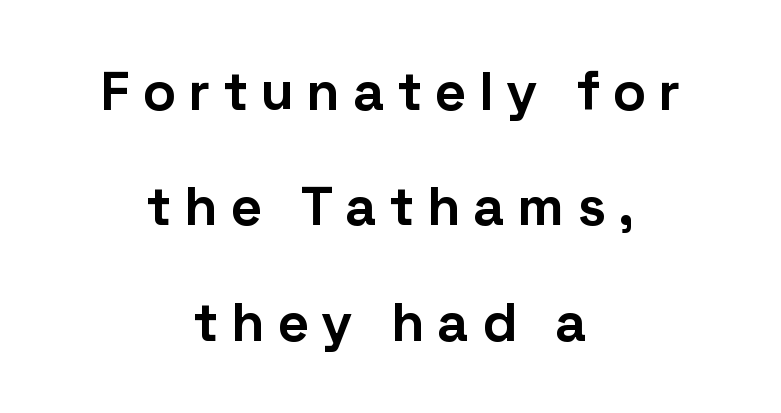
The image shows 55 px bold sans-serif type, upright; set centered, loose line spacing (2.1x), unusually wide letter spacing (+0.25 em), not underlined; low stroke contrast and a medium x-height.
